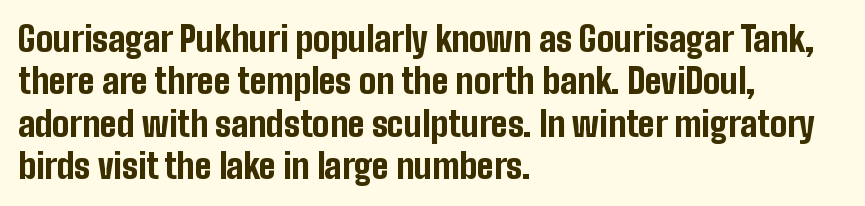
The image shows 34 px bold, condensed sans-serif type, upright; set left-aligned, normal line spacing (1.25x), normal letter spacing, not underlined; low stroke contrast and a medium x-height.
